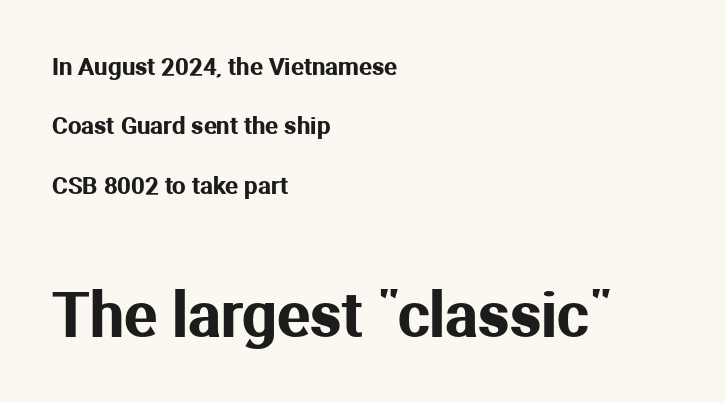
The image shows 61 px sans-serif type, upright; set left-aligned, loose line spacing (2.47x), normal letter spacing, not underlined; the second (bottom) block is 2.54x larger; medium stroke contrast and a medium x-height.
